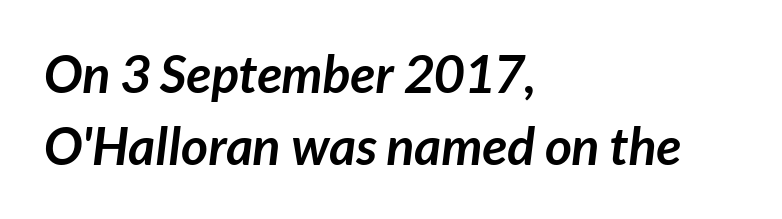
Q: Is the text bold? A: Yes.
Q: Is the typeface a serif or a sans-serif typeface? A: Sans-serif.
Q: Is the text underlined? A: No.
Q: How is the paragraph aligned? A: Left-aligned.
Q: Is the spacing between letters normal or unusually wide? A: Normal.
Q: Is the spacing between lines tight, normal or loose? A: Normal.
Q: Width (condensed, normal, or wide)? A: Normal.
Q: Stroke contrast? A: Low.
Q: x-height? A: Medium.
Q: Monospaced? A: No.
